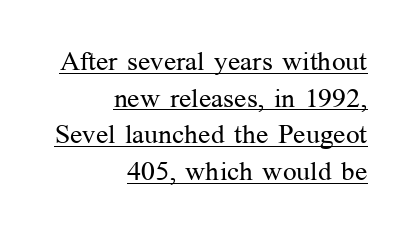
{"italic": "no", "bold": "no", "underline": "yes", "align": "right", "line_spacing": "normal", "line_spacing_ratio": 1.36, "letter_spacing": "normal", "letter_spacing_em": 0.0, "glyph_px": 27}
